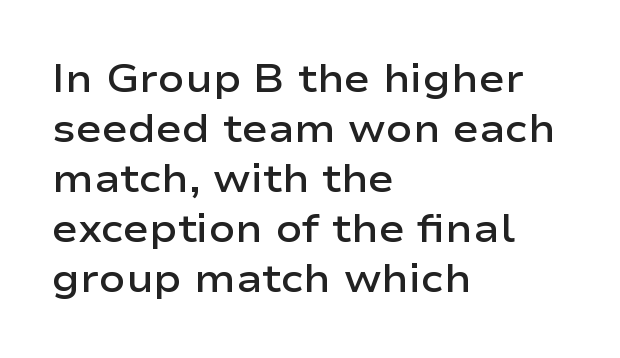
The image shows 39 px semibold, wide sans-serif type, upright; set left-aligned, normal line spacing (1.28x), normal letter spacing, not underlined; low stroke contrast and a medium x-height.
